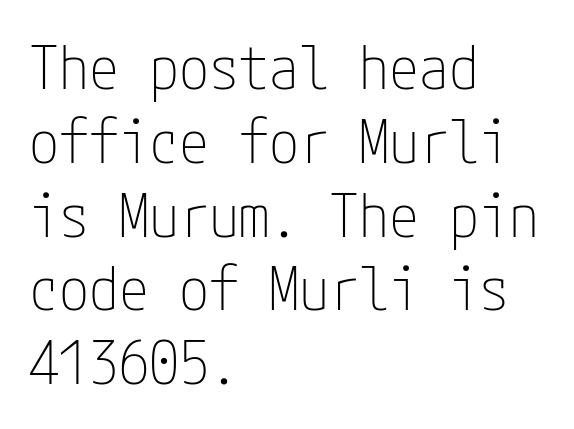
Q: Is the text bold? A: No.
Q: Is the text italic (slanted)? A: No, it is upright.
Q: Is the typeface a serif or a sans-serif typeface? A: Sans-serif.
Q: Is the text underlined? A: No.
Q: How is the paragraph aligned? A: Left-aligned.
Q: Is the spacing between letters normal or unusually wide? A: Normal.
Q: Width (condensed, normal, or wide)? A: Condensed.
Q: Stroke contrast? A: Low.
Q: x-height? A: Medium.
